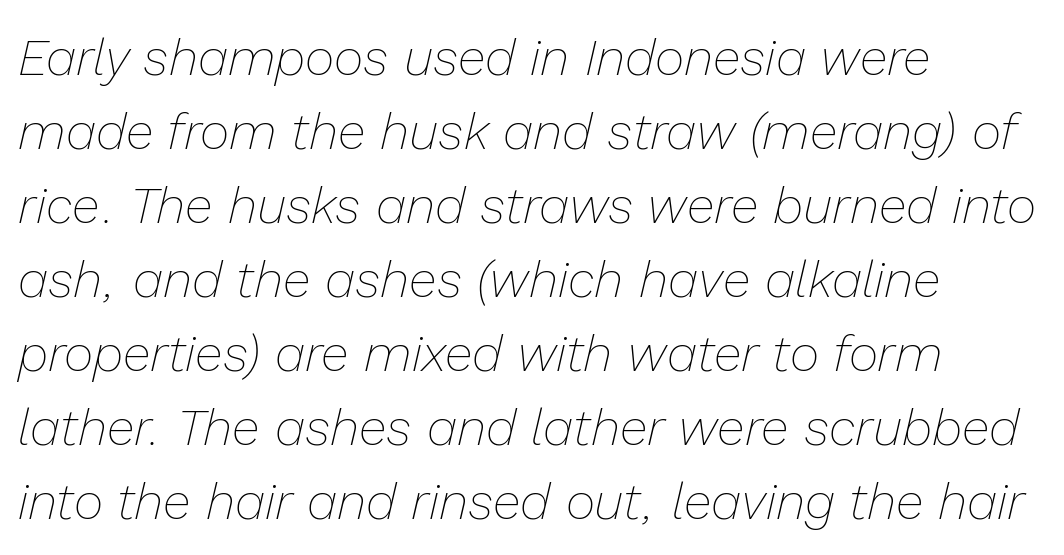
If you drew a ruler down the left edge, every line would touch it. Rule under the text: the space is simply empty. The letterforms sit at book weight or below. This sample has the flowing, uneven cadence of proportional lettering.
